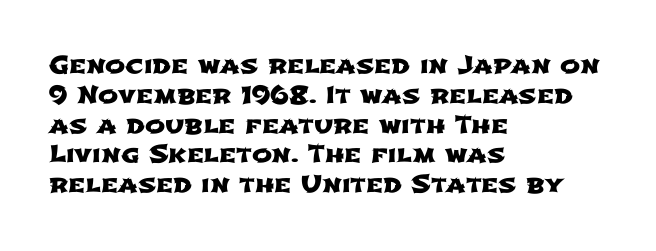
{"underline": "no", "align": "left", "line_spacing_ratio": 1.24, "letter_spacing": "normal", "letter_spacing_em": 0.0, "glyph_px": 24}
